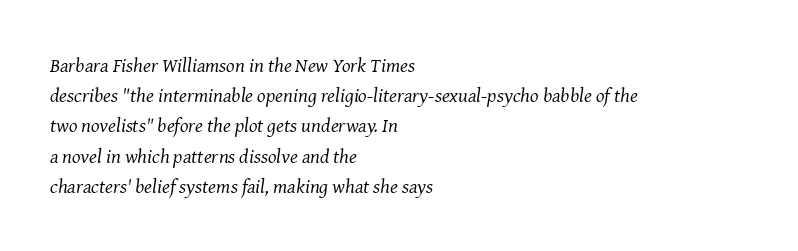
In terms of leading, this rendering sits right in the middle. The typography opts for an oblique posture over an upright one. You could call the tracking neutral — neither tight nor loose. Weight class: somewhere from thin through regular. Which margin do the lines hug? The left one — the right edge is uneven. The specimen omits any rule beneath the text block's lines.
